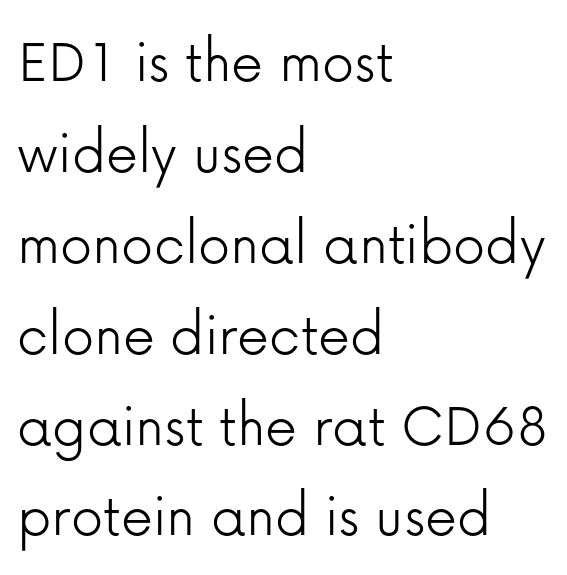
The image shows 64 px light sans-serif type, upright; set left-aligned, normal line spacing (1.42x), normal letter spacing, not underlined; low stroke contrast and a medium x-height.
